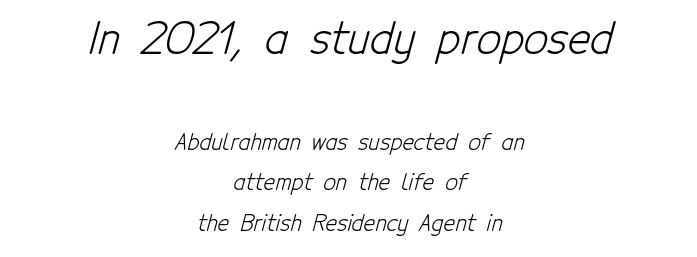
The rendering uses natural spacing where letterforms have individual widths. Caption: multi-line text, centered on the measure. Size contrast runs from large at the top to small at the bottom. The strip under each line holds only bare page. Nothing unusual about the tracking: characters are spaced as the font intends.
